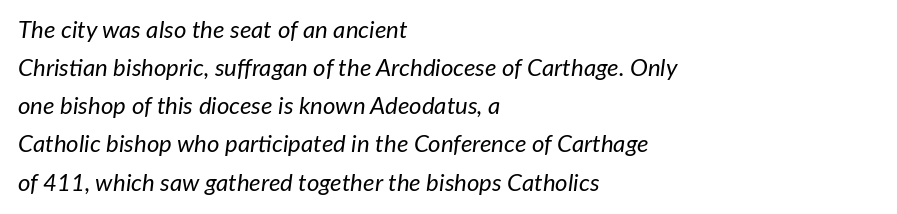
The image shows 24 px text type, italic (leaning right); set left-aligned, normal line spacing (1.59x), normal letter spacing, not underlined.
